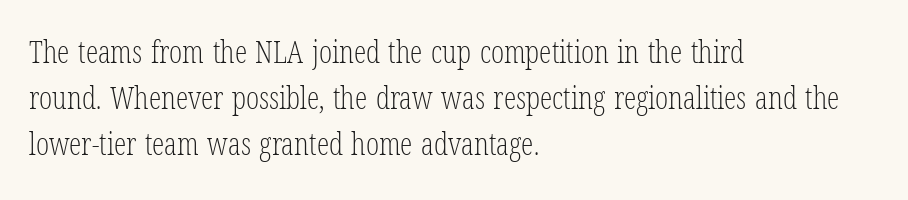
{"serif": "yes", "italic": "no", "bold": "no", "weight": "light", "width": "condensed", "stroke_contrast": "low", "x_height": "medium", "monospaced": "no", "underline": "no", "align": "left", "line_spacing": "normal", "line_spacing_ratio": 1.48, "letter_spacing": "normal", "letter_spacing_em": 0.0, "glyph_px": 31}
